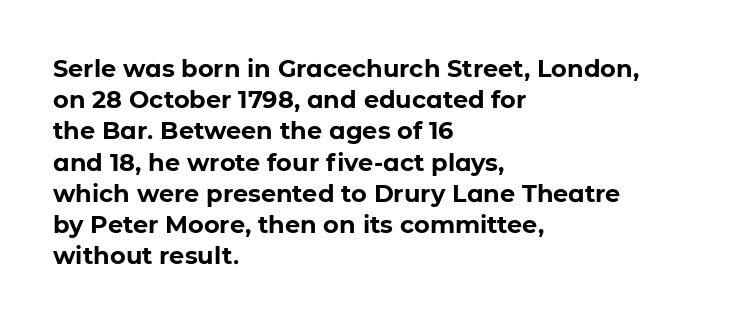
Q: Is the text bold? A: Yes.
Q: Is the text italic (slanted)? A: No, it is upright.
Q: Is the text underlined? A: No.
Q: How is the paragraph aligned? A: Left-aligned.
Q: Is the spacing between letters normal or unusually wide? A: Normal.
Q: Is the spacing between lines tight, normal or loose? A: Normal.
